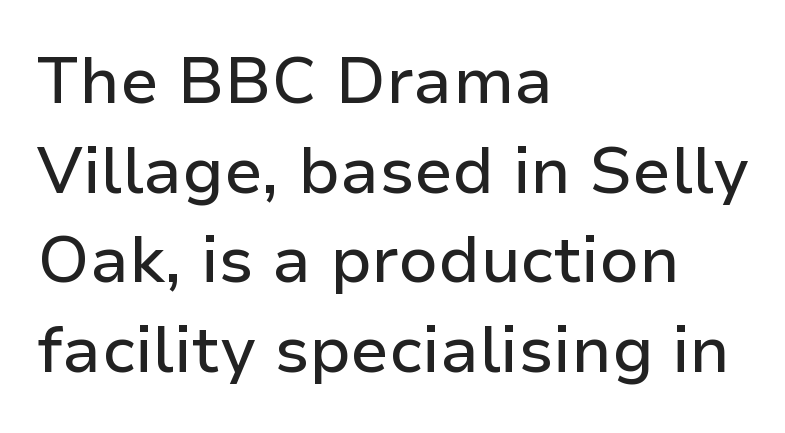
The image shows 65 px sans-serif type, upright; set left-aligned, normal line spacing (1.38x), normal letter spacing, not underlined; low stroke contrast and a medium x-height.
